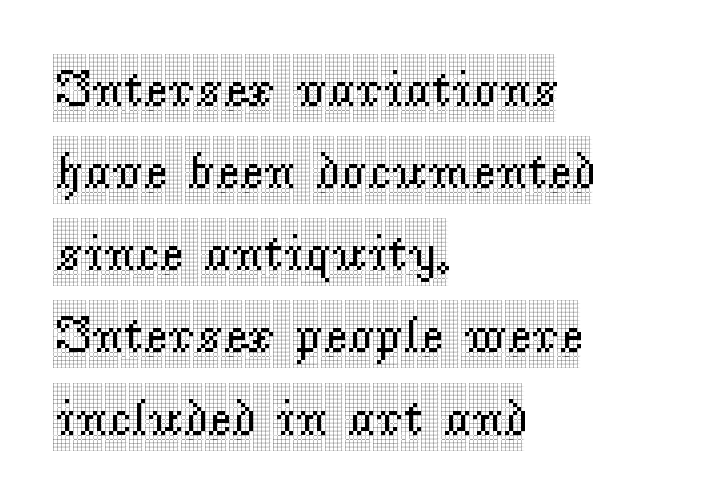
The image shows 52 px condensed serif type, upright; set left-aligned, normal line spacing (1.58x), normal letter spacing, not underlined; a large x-height.
